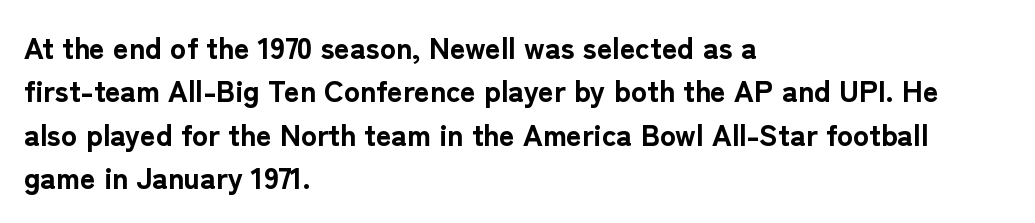
The image shows 30 px bold sans-serif type, upright; set left-aligned, normal line spacing (1.45x), normal letter spacing, not underlined; low stroke contrast and a medium x-height.
